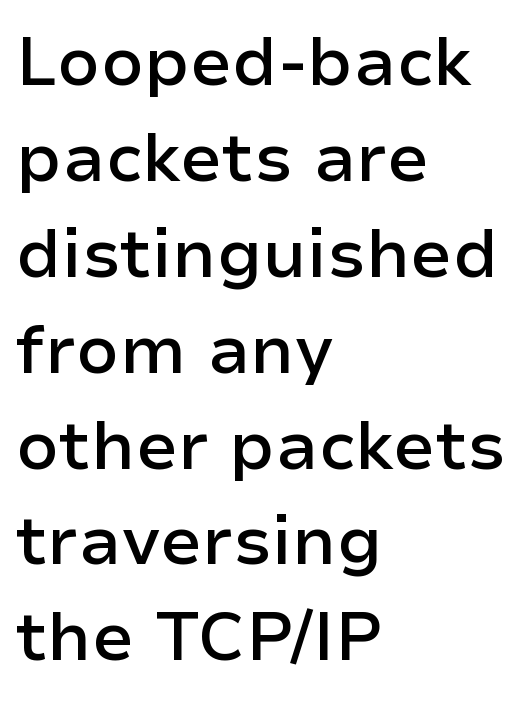
{"serif": "no", "italic": "no", "bold": "semi", "weight": "semibold", "width": "normal", "stroke_contrast": "low", "x_height": "medium", "monospaced": "no", "underline": "no", "align": "left", "line_spacing": "normal", "line_spacing_ratio": 1.41, "letter_spacing": "normal", "letter_spacing_em": 0.0, "glyph_px": 68}
